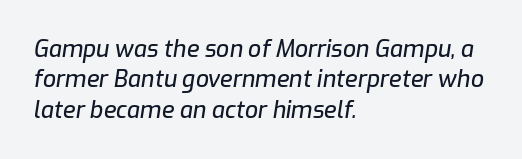
Q: Is the text italic (slanted)? A: Yes, it leans right by about 9 degrees.
Q: Is the text underlined? A: No.
Q: How is the paragraph aligned? A: Left-aligned.
Q: Is the spacing between letters normal or unusually wide? A: Normal.
Q: Is the spacing between lines tight, normal or loose? A: Normal.
